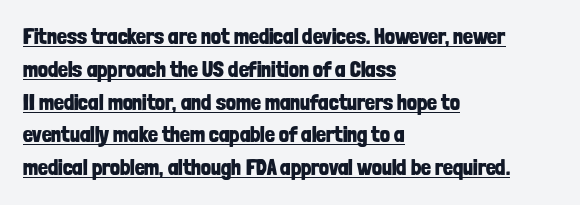
{"italic": "no", "bold": "yes", "underline": "yes", "align": "left", "line_spacing": "normal", "line_spacing_ratio": 1.49, "letter_spacing": "normal", "letter_spacing_em": 0.0, "glyph_px": 22}
